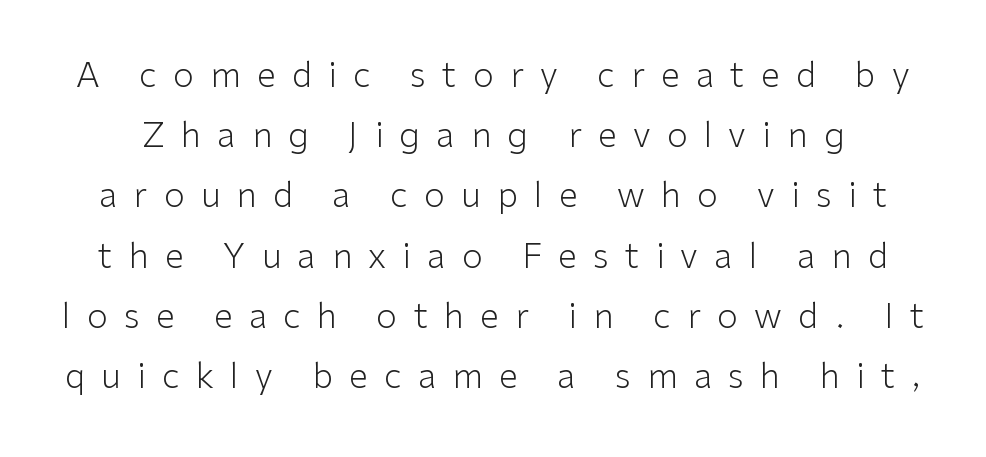
You could not count columns in this text — the font is proportionally spaced. What kind of face is this? One without serifs — a sans. Display-style spreading of the glyphs; the letterfit is very open. The letters stand upright; this is a roman face. Stem width sits at or under what a default text font uses. Nobody drew a line under any word here.
